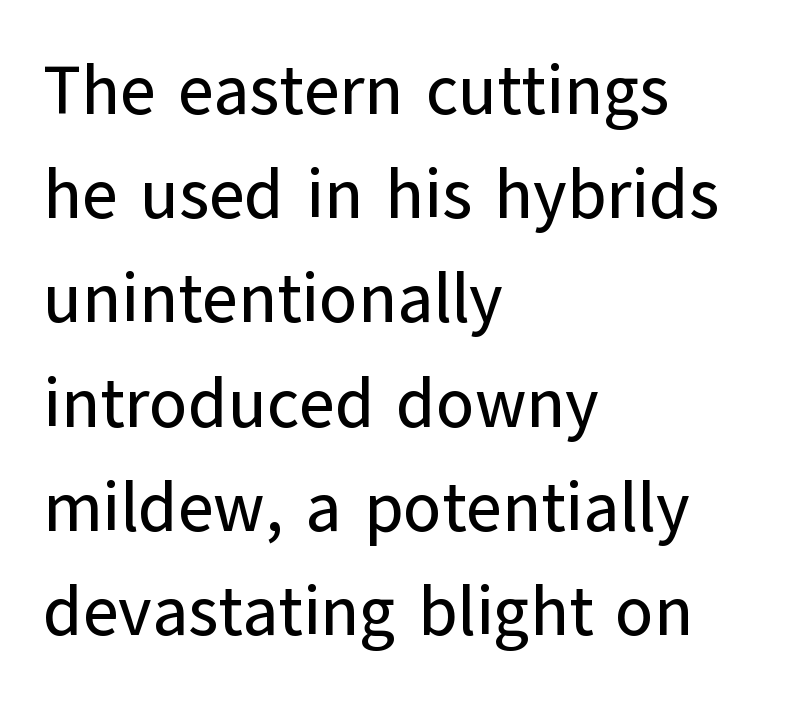
The image shows 69 px sans-serif type, upright; set left-aligned, normal line spacing (1.51x), normal letter spacing, not underlined; low stroke contrast and a medium x-height.
